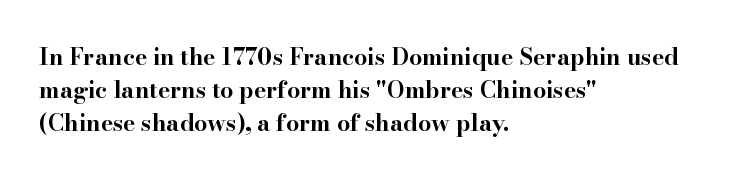
The image shows 23 px bold type, upright; set left-aligned, normal line spacing (1.43x), normal letter spacing, not underlined.
